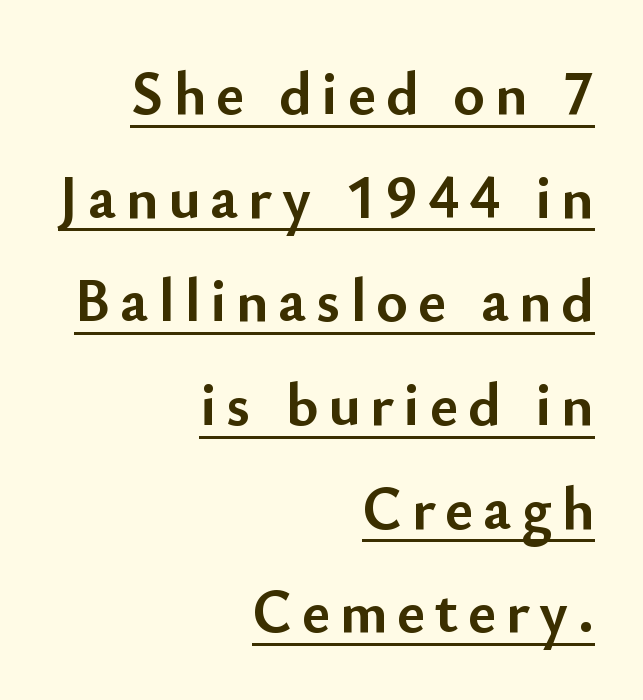
Q: Is the text bold? A: Yes.
Q: Is the text italic (slanted)? A: No, it is upright.
Q: Is the typeface a serif or a sans-serif typeface? A: Sans-serif.
Q: Is the text underlined? A: Yes.
Q: How is the paragraph aligned? A: Right-aligned.
Q: Is the spacing between lines tight, normal or loose? A: Normal.
Q: Width (condensed, normal, or wide)? A: Normal.
Q: Stroke contrast? A: Low.
Q: x-height? A: Small.
Q: Monospaced? A: No.
